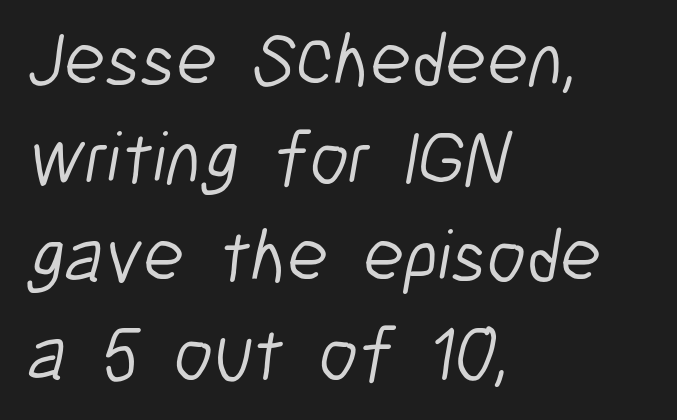
The image shows 76 px light, condensed sans-serif type; set left-aligned, normal line spacing (1.29x), normal letter spacing, not underlined; low stroke contrast and a medium x-height.
